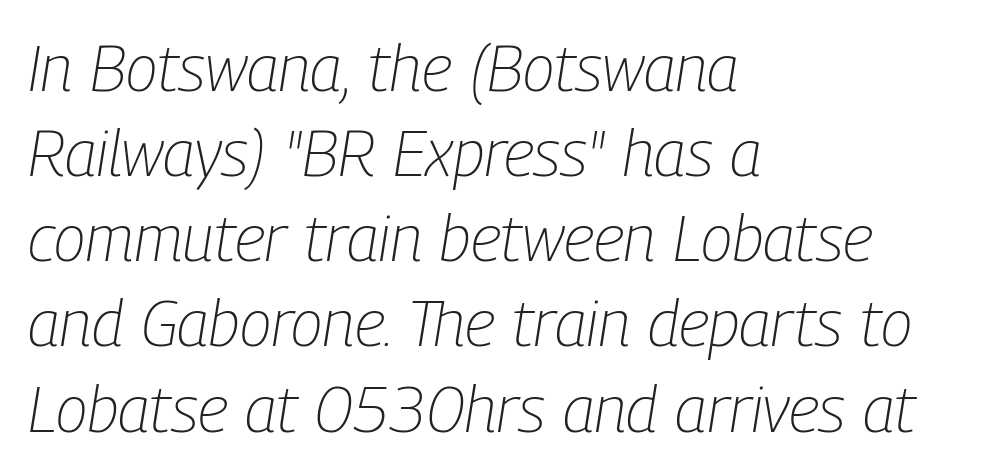
One-word summary of the alignment: left. Vertical spacing — default. Caption: standard tracking, unaltered. Nothing heavy about these letters — not bold at all. The face used here is proportionally spaced, like ordinary book or web type. A typesetter would mark this as italic.
